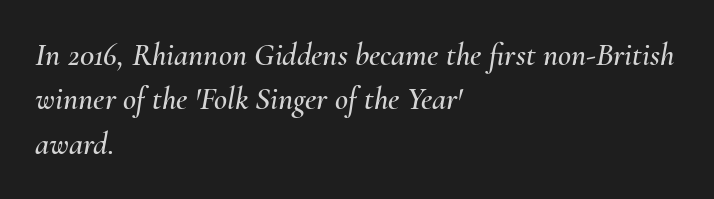
Alignment: flush left. The passage shown is typed in a proportional face where columns would drift. In terms of leading, this rendering sits right in the middle. Each word holds together tightly as a unit, with standard inter-letter gaps.
